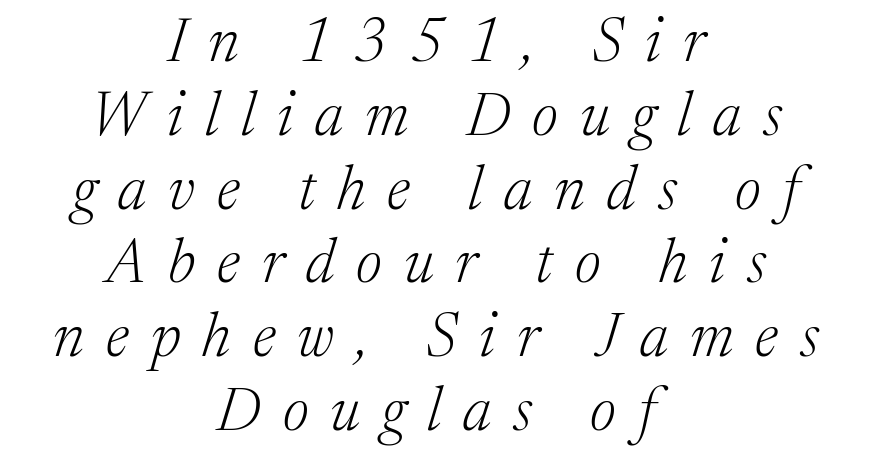
The image shows 61 px light serif type, italic (leaning right); set centered, line spacing 1.21x, unusually wide letter spacing (+0.36 em), not underlined; medium stroke contrast and a medium x-height.
